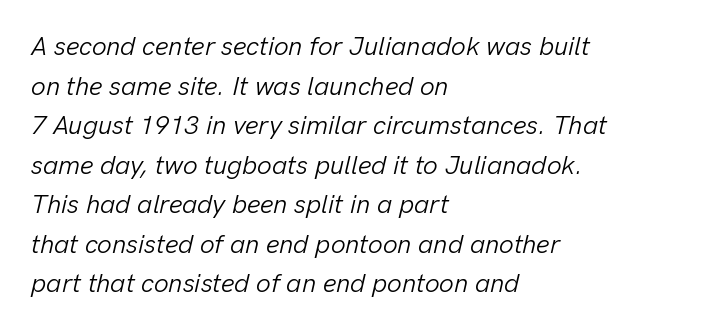
Q: Is the text bold? A: No.
Q: Is the text italic (slanted)? A: Yes, it leans right by about 13 degrees.
Q: Is the text underlined? A: No.
Q: How is the paragraph aligned? A: Left-aligned.
Q: Is the spacing between letters normal or unusually wide? A: Normal.
Q: Is the spacing between lines tight, normal or loose? A: Normal.
